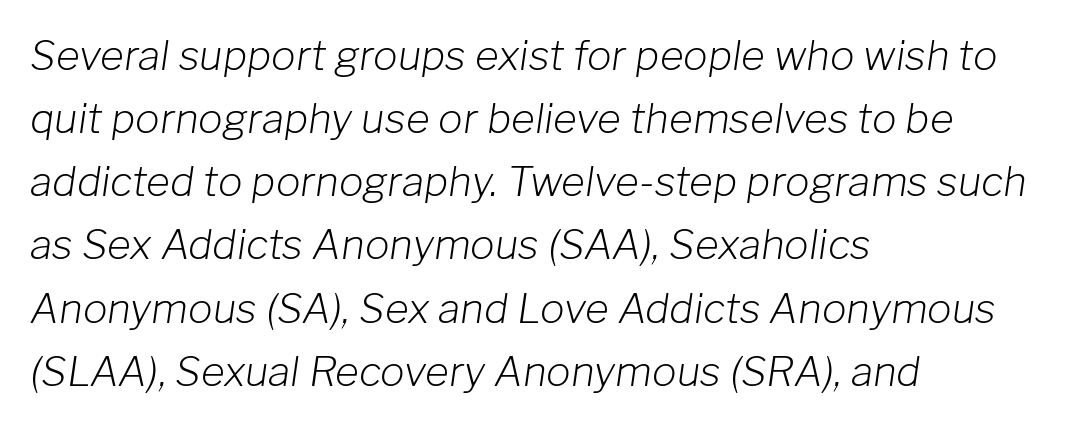
{"italic": "yes", "lean": "right", "slant_degrees": 8, "bold": "no", "weight": "light", "width": "normal", "stroke_contrast": "low", "x_height": "medium", "monospaced": "no", "underline": "no", "align": "left", "line_spacing": "normal", "line_spacing_ratio": 1.54, "letter_spacing": "normal", "letter_spacing_em": 0.0, "glyph_px": 41}
